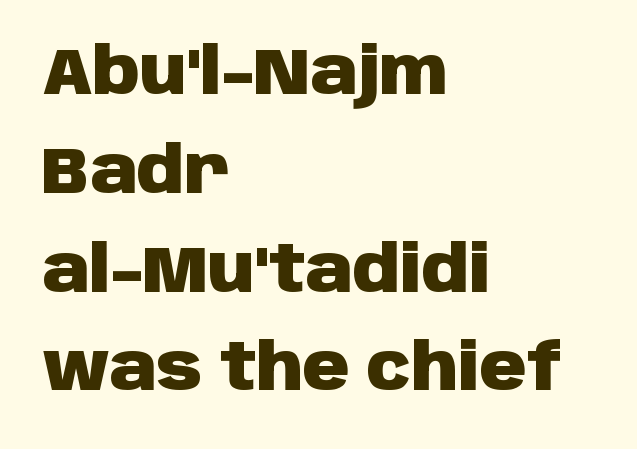
{"serif": "no", "italic": "no", "bold": "yes", "weight": "heavy", "width": "normal", "stroke_contrast": "low", "x_height": "large", "monospaced": "no", "underline": "no", "align": "left", "line_spacing": "normal", "line_spacing_ratio": 1.52, "letter_spacing": "normal", "letter_spacing_em": 0.0, "glyph_px": 65}
